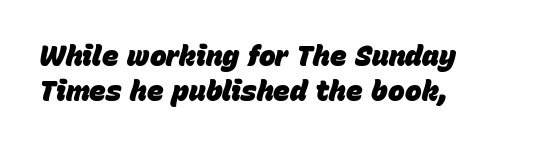
The image shows 28 px heavy type, italic (leaning right); set left-aligned, line spacing 1.24x, normal letter spacing, not underlined; low stroke contrast and a large x-height.
